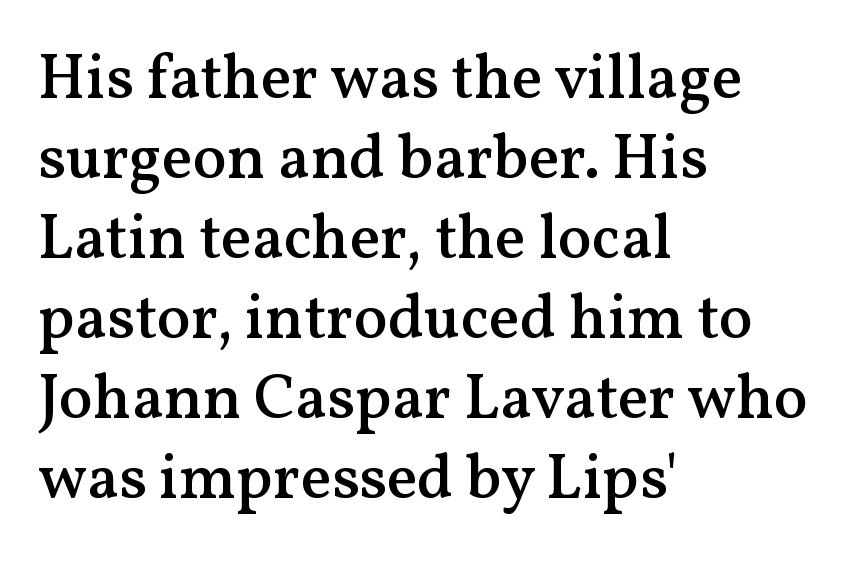
Q: Is the text bold? A: Semi-bold.
Q: Is the text italic (slanted)? A: No, it is upright.
Q: Is the typeface a serif or a sans-serif typeface? A: Serif.
Q: Is the text underlined? A: No.
Q: How is the paragraph aligned? A: Left-aligned.
Q: Is the spacing between letters normal or unusually wide? A: Normal.
Q: Is the spacing between lines tight, normal or loose? A: Normal.
Q: Width (condensed, normal, or wide)? A: Normal.
Q: Stroke contrast? A: Medium.
Q: x-height? A: Medium.
Q: Monospaced? A: No.
